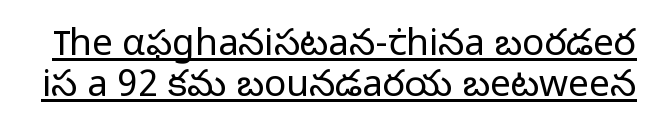
Q: Is the text bold? A: No.
Q: Is the text italic (slanted)? A: No, it is upright.
Q: Is the typeface a serif or a sans-serif typeface? A: Sans-serif.
Q: Is the text underlined? A: Yes.
Q: Is the spacing between letters normal or unusually wide? A: Normal.
Q: Is the spacing between lines tight, normal or loose? A: Tight.
Q: Width (condensed, normal, or wide)? A: Normal.
Q: Stroke contrast? A: Low.
Q: x-height? A: Medium.
Q: Monospaced? A: No.
